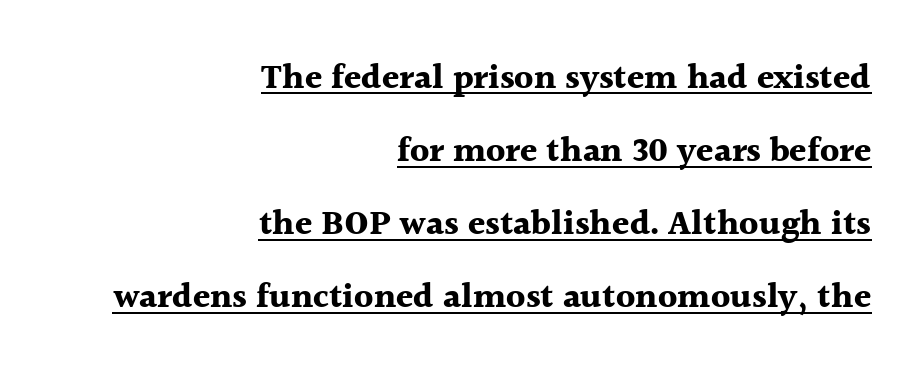
{"serif": "yes", "italic": "no", "bold": "yes", "weight": "bold", "width": "normal", "x_height": "medium", "monospaced": "no", "underline": "yes", "align": "right", "line_spacing": "loose", "line_spacing_ratio": 2.09, "letter_spacing": "normal", "letter_spacing_em": 0.0, "glyph_px": 35}
